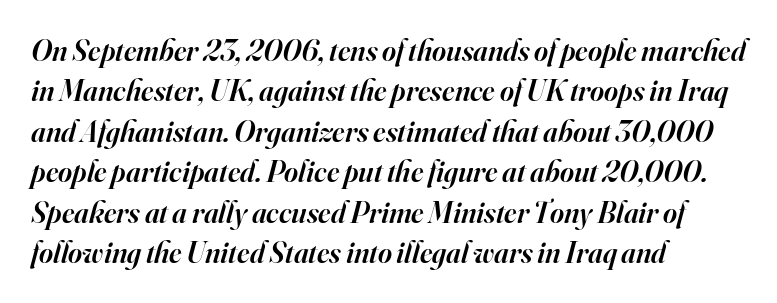
The image shows 30 px semibold serif type, italic (leaning right); set left-aligned, normal line spacing (1.35x), normal letter spacing, not underlined; high stroke contrast and a small x-height.
